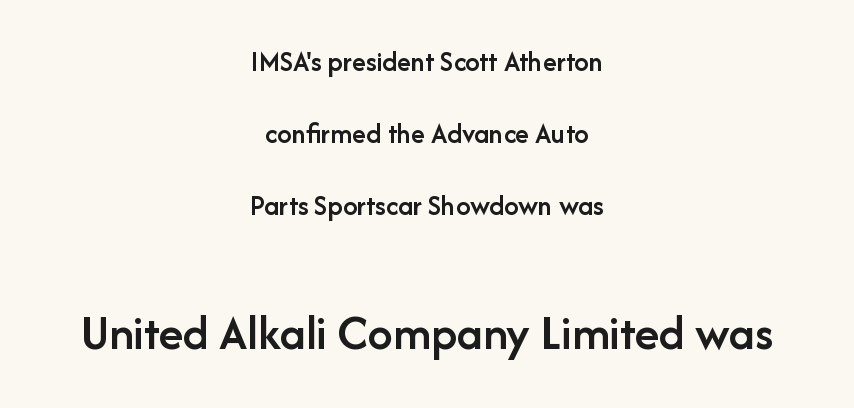
The image shows 50 px semibold sans-serif type, upright; set centered, loose line spacing (2.49x), normal letter spacing, not underlined; the second (bottom) block is 1.72x larger; low stroke contrast and a medium x-height.
